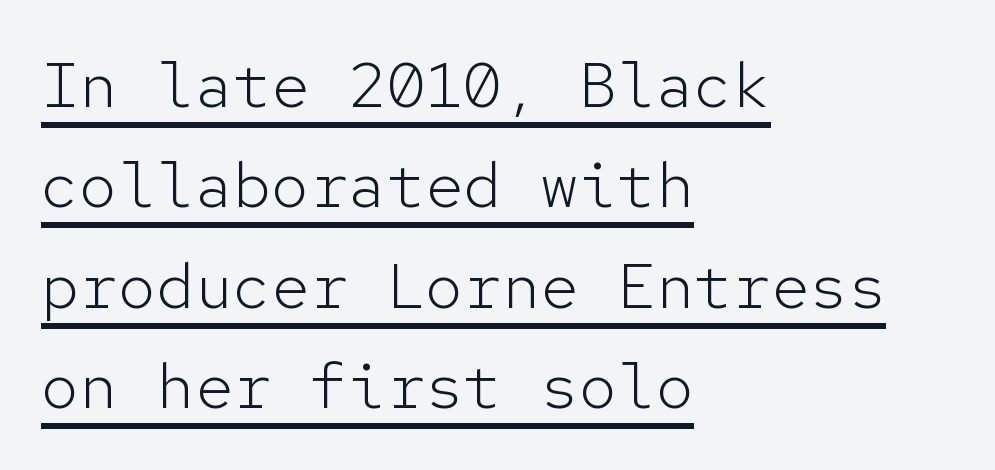
{"serif": "no", "italic": "no", "bold": "no", "weight": "light", "width": "normal", "stroke_contrast": "low", "x_height": "medium", "monospaced": "yes", "underline": "yes", "align": "left", "line_spacing": "normal", "line_spacing_ratio": 1.57, "letter_spacing": "normal", "letter_spacing_em": 0.0, "glyph_px": 64}
